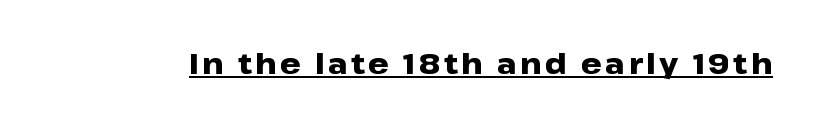
{"serif": "no", "italic": "no", "bold": "yes", "weight": "heavy", "width": "wide", "stroke_contrast": "low", "x_height": "medium", "monospaced": "no", "underline": "yes", "glyph_px": 29}
